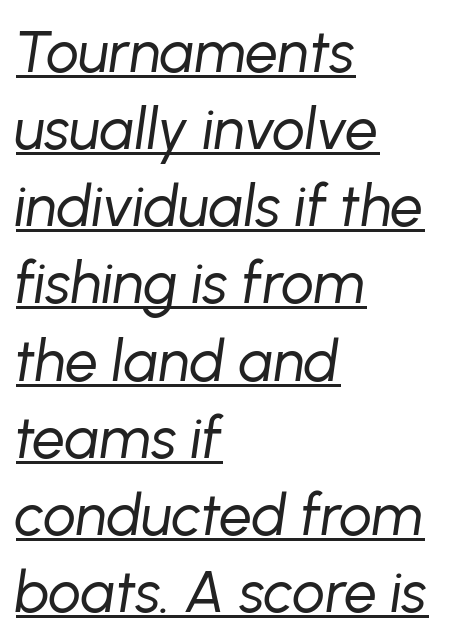
{"italic": "yes", "lean": "right", "slant_degrees": 8, "bold": "no", "weight": "regular", "width": "normal", "stroke_contrast": "low", "x_height": "medium", "monospaced": "no", "underline": "yes", "align": "left", "line_spacing": "normal", "line_spacing_ratio": 1.33, "letter_spacing": "normal", "letter_spacing_em": 0.0, "glyph_px": 58}
